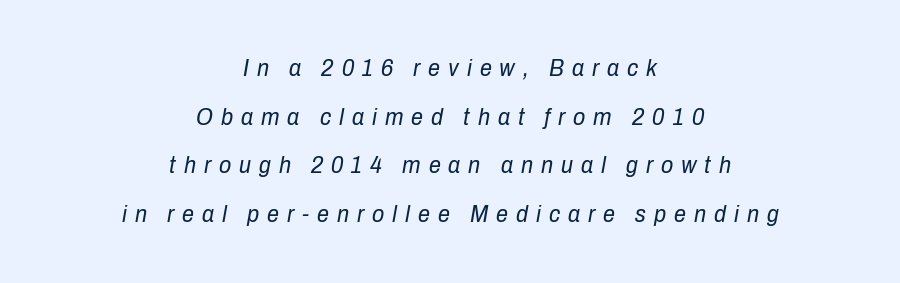
The image shows 24 px text type, italic (leaning right); set centered, loose line spacing (2.03x), unusually wide letter spacing (+0.33 em), not underlined.
